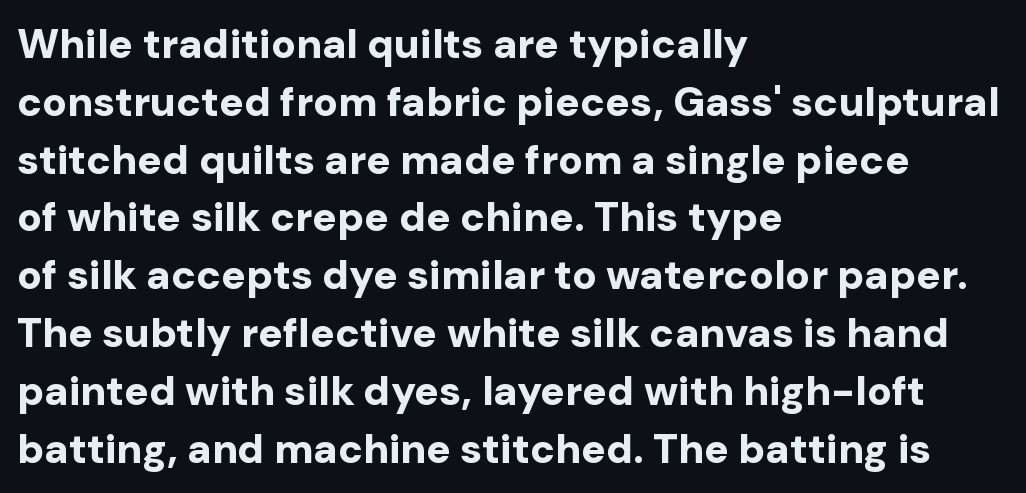
Q: Is the text bold? A: Yes.
Q: Is the text italic (slanted)? A: No, it is upright.
Q: Is the typeface a serif or a sans-serif typeface? A: Sans-serif.
Q: Is the text underlined? A: No.
Q: How is the paragraph aligned? A: Left-aligned.
Q: Is the spacing between letters normal or unusually wide? A: Normal.
Q: Is the spacing between lines tight, normal or loose? A: Normal.
Q: Width (condensed, normal, or wide)? A: Normal.
Q: Stroke contrast? A: Low.
Q: x-height? A: Medium.
Q: Monospaced? A: No.
